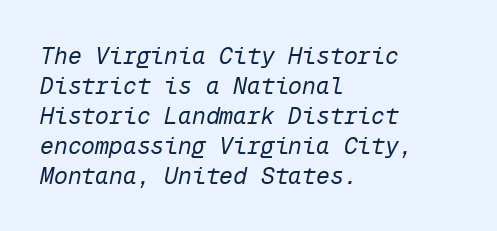
Q: Is the text bold? A: No.
Q: Is the text italic (slanted)? A: Yes, it leans right by about 12 degrees.
Q: Is the text underlined? A: No.
Q: How is the paragraph aligned? A: Left-aligned.
Q: Is the spacing between letters normal or unusually wide? A: Normal.
Q: Is the spacing between lines tight, normal or loose? A: Normal.
